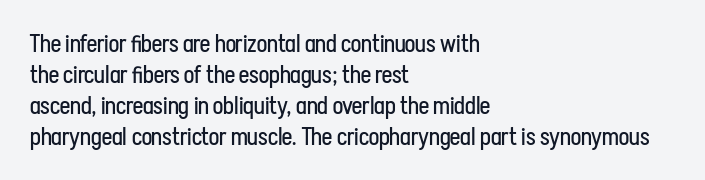
{"italic": "no", "bold": "no", "underline": "no", "align": "left", "line_spacing": "normal", "line_spacing_ratio": 1.29, "letter_spacing": "normal", "letter_spacing_em": 0.0, "glyph_px": 24}
